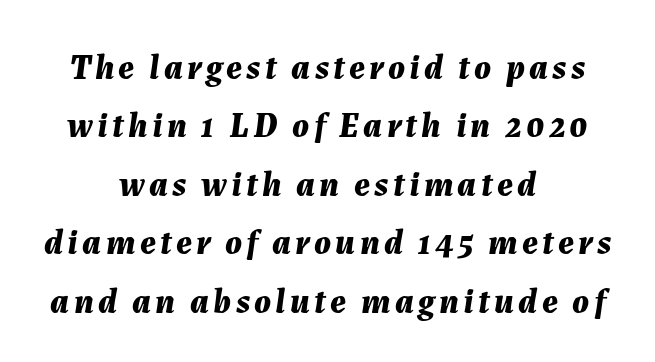
{"italic": "yes", "lean": "right", "slant_degrees": 7, "bold": "yes", "weight": "bold", "width": "normal", "stroke_contrast": "medium", "x_height": "medium", "monospaced": "no", "underline": "no", "align": "center", "line_spacing": "normal", "line_spacing_ratio": 1.67, "glyph_px": 35}
